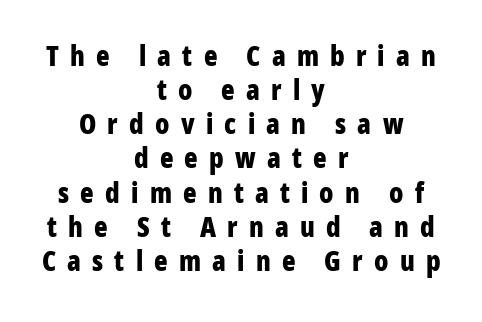
Do the letters lean? They stand straight. Stroke thickness is high; the sample reads as a true bold. Varying glyph widths throughout — classic text-font behaviour. Display-style spreading of the glyphs; the letterfit is very open.
